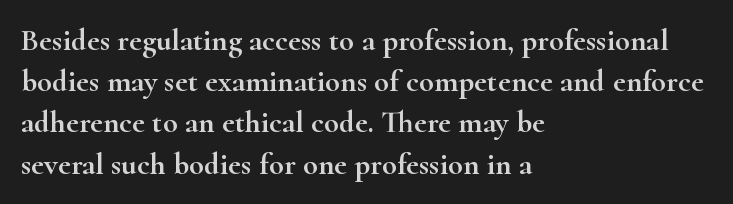
Spacing between characters is what you'd get straight out of the box. Each letter keeps its own natural width here, so spacing adapts to shape. A student would call this left alignment; a typographer would say flush left, rag right. Students, observe: this is what conventionally led text looks like. Check where the strokes stop: tiny serifs finish them off. When letters stand straight like this, we call the style roman or upright.
